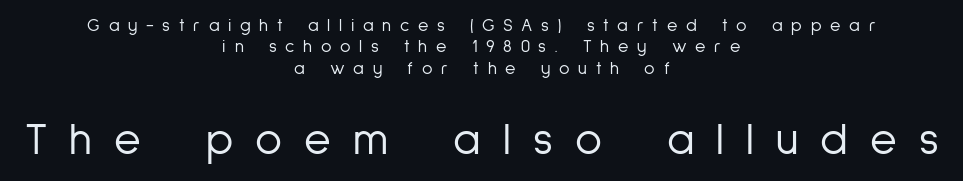
Caption: upper text group reduced, lower text group enlarged. Think of a printed novel: that variable character pitch is what you see here. The strip under each line holds only bare page. Caption: multi-line text, centered on the measure. The type family on display is of the sans-serif kind. Unlike italic type, these characters show no tilt at all.
